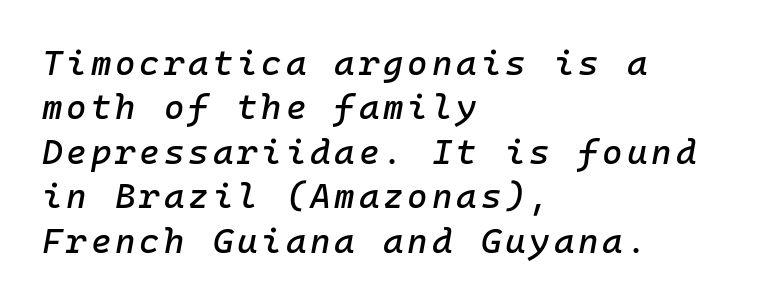
Q: Is the text italic (slanted)? A: Yes, it leans right by about 10 degrees.
Q: Is the text underlined? A: No.
Q: How is the paragraph aligned? A: Left-aligned.
Q: Is the spacing between lines tight, normal or loose? A: Normal.
Q: Width (condensed, normal, or wide)? A: Normal.
Q: Stroke contrast? A: Low.
Q: x-height? A: Medium.
Q: Monospaced? A: Yes.
